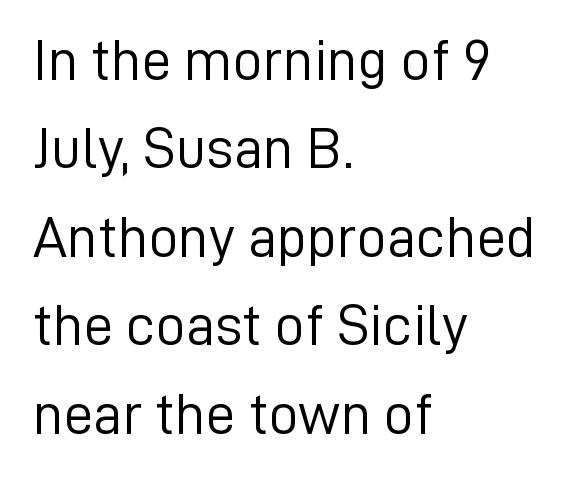
{"serif": "no", "italic": "no", "bold": "no", "weight": "light", "width": "normal", "stroke_contrast": "low", "x_height": "medium", "monospaced": "no", "underline": "no", "align": "left", "line_spacing": "normal", "line_spacing_ratio": 1.5, "letter_spacing": "normal", "letter_spacing_em": 0.0, "glyph_px": 59}
